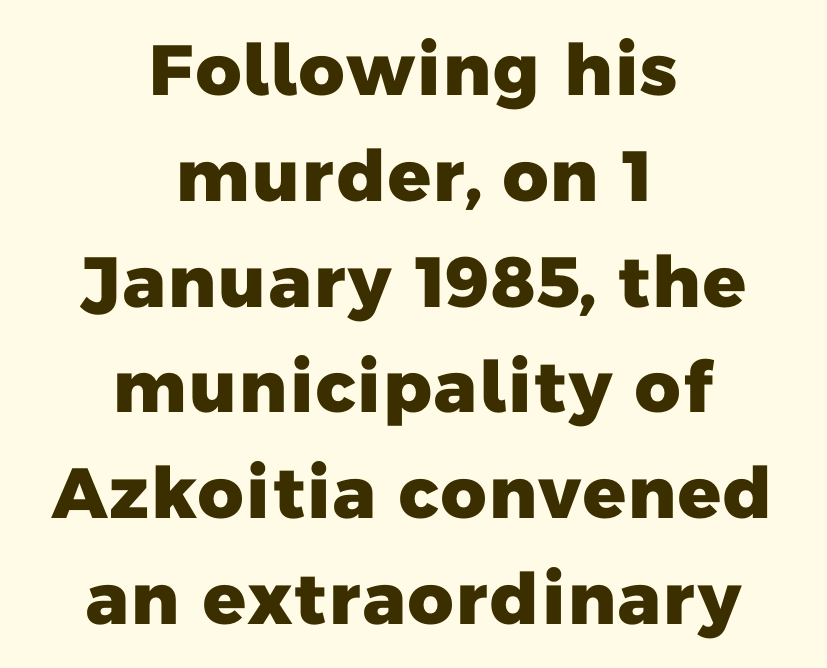
Q: Is the text bold? A: Yes.
Q: Is the typeface a serif or a sans-serif typeface? A: Sans-serif.
Q: Is the text underlined? A: No.
Q: How is the paragraph aligned? A: Centered.
Q: Is the spacing between letters normal or unusually wide? A: Normal.
Q: Is the spacing between lines tight, normal or loose? A: Normal.
Q: Width (condensed, normal, or wide)? A: Normal.
Q: Stroke contrast? A: Low.
Q: x-height? A: Medium.
Q: Monospaced? A: No.
